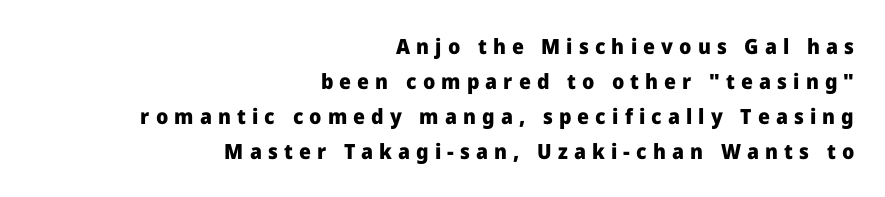
The lettering holds an erect, upright posture throughout. A flush-right, rag-left setting is used for this passage. Honestly, the row spacing looks completely unremarkable. In terms of letterspacing, this is a distinctly airy, spread setting. Descender tails drop into unmarked territory. As a designer I'd log this as weight 700, bold.
